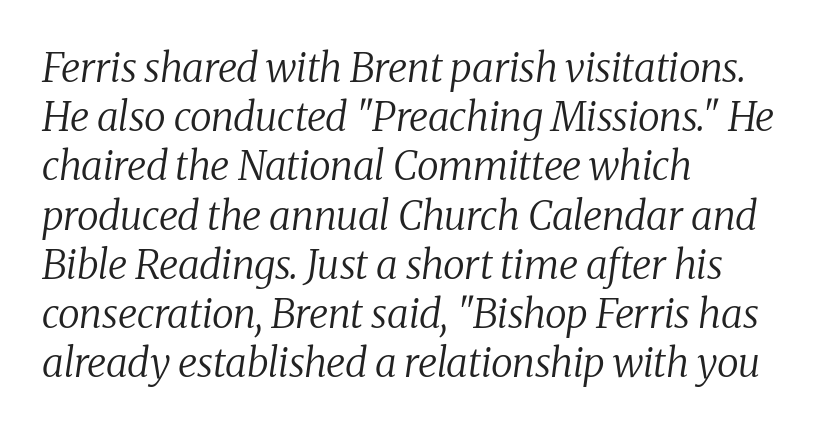
Q: Is the text bold? A: No.
Q: Is the text italic (slanted)? A: Yes, it leans right by about 8 degrees.
Q: Is the typeface a serif or a sans-serif typeface? A: Serif.
Q: Is the text underlined? A: No.
Q: How is the paragraph aligned? A: Left-aligned.
Q: Is the spacing between letters normal or unusually wide? A: Normal.
Q: Width (condensed, normal, or wide)? A: Normal.
Q: Stroke contrast? A: Medium.
Q: x-height? A: Medium.
Q: Monospaced? A: No.
